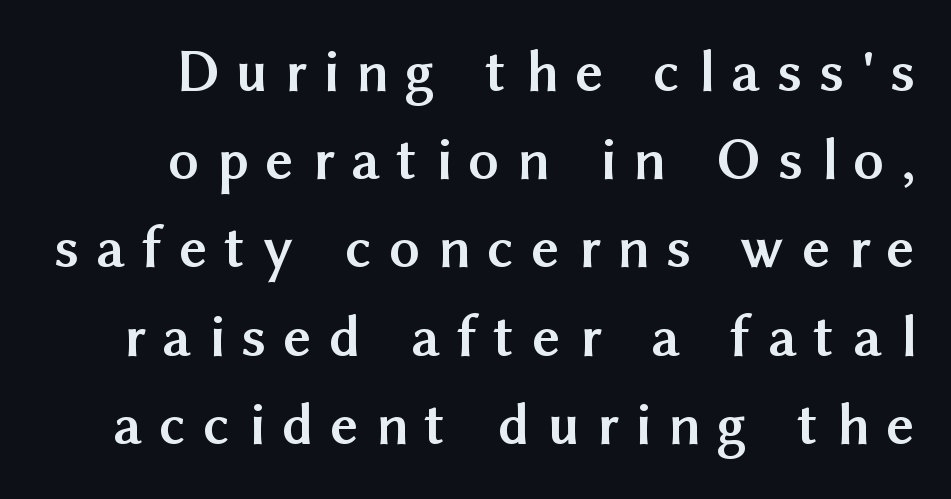
Q: Is the text bold? A: Yes.
Q: Is the text italic (slanted)? A: No, it is upright.
Q: Is the typeface a serif or a sans-serif typeface? A: Sans-serif.
Q: Is the text underlined? A: No.
Q: Is the spacing between letters normal or unusually wide? A: Unusually wide.
Q: Is the spacing between lines tight, normal or loose? A: Normal.
Q: Width (condensed, normal, or wide)? A: Normal.
Q: Stroke contrast? A: Medium.
Q: x-height? A: Medium.
Q: Monospaced? A: No.
